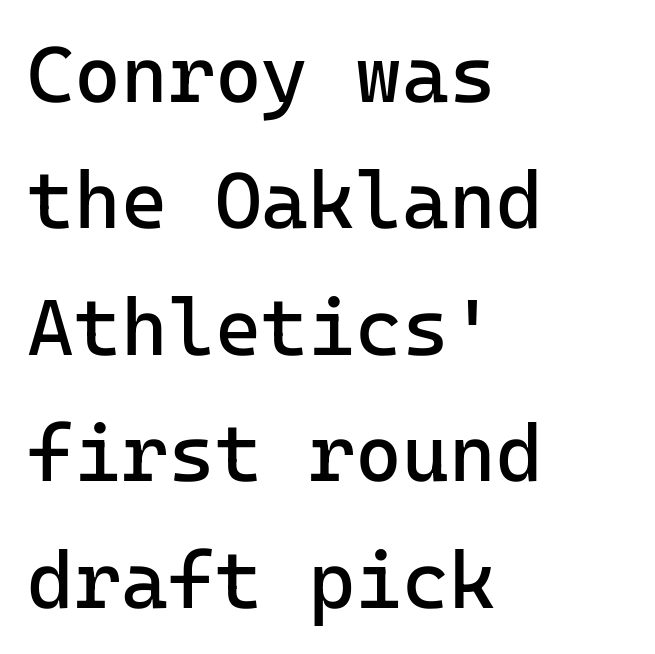
The image shows 80 px regular-weight sans-serif type, upright; set left-aligned, normal line spacing (1.58x), normal letter spacing, not underlined; low stroke contrast and a medium x-height.
